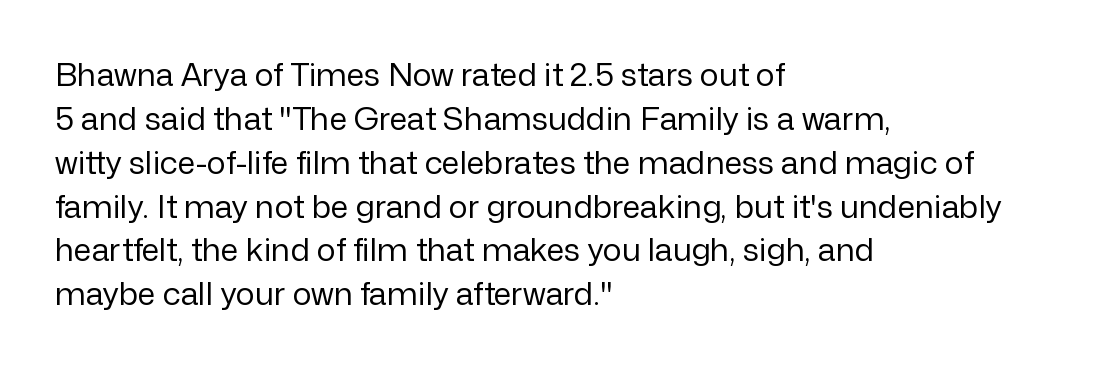
The image shows 32 px regular-weight sans-serif type, upright; set left-aligned, normal line spacing (1.37x), normal letter spacing, not underlined; low stroke contrast and a medium x-height.
